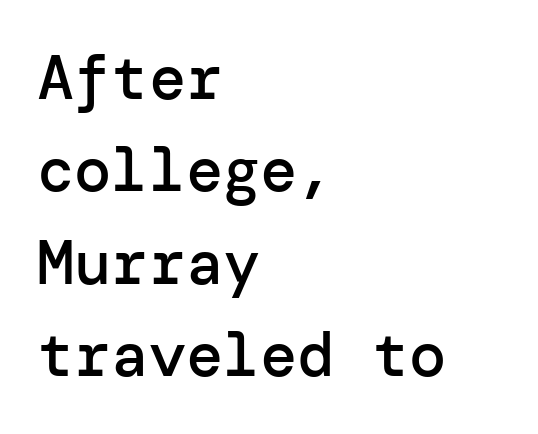
Q: Is the text bold? A: Semi-bold.
Q: Is the text italic (slanted)? A: No, it is upright.
Q: Is the typeface a serif or a sans-serif typeface? A: Sans-serif.
Q: Is the text underlined? A: No.
Q: How is the paragraph aligned? A: Left-aligned.
Q: Is the spacing between letters normal or unusually wide? A: Normal.
Q: Is the spacing between lines tight, normal or loose? A: Normal.
Q: Width (condensed, normal, or wide)? A: Normal.
Q: Stroke contrast? A: Low.
Q: x-height? A: Medium.
